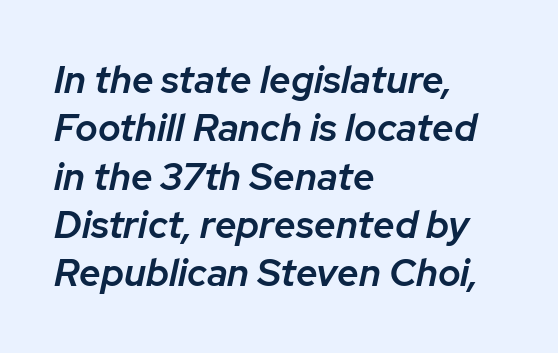
Proportional: the letters do not fall into vertical columns. The line texture is even and compact thanks to regular tracking. This sample keeps an unexceptional amount of space between lines. A classic flush-left, rag-right setting is used for this passage. Would a proofreader flag this as italicized? Yes.
